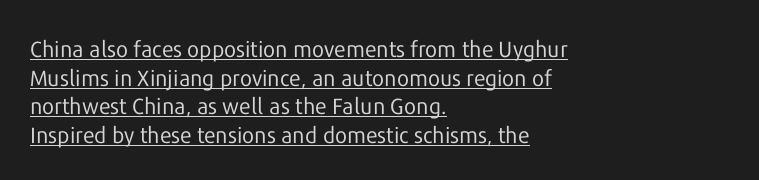
{"italic": "no", "bold": "no", "underline": "yes", "align": "left", "line_spacing": "normal", "line_spacing_ratio": 1.3, "letter_spacing": "normal", "letter_spacing_em": 0.0, "glyph_px": 22}
